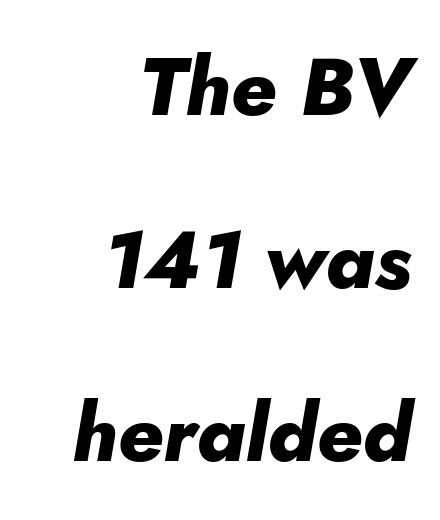
{"italic": "yes", "lean": "right", "slant_degrees": 10, "bold": "yes", "weight": "heavy", "width": "normal", "stroke_contrast": "low", "x_height": "small", "monospaced": "no", "underline": "no", "align": "right", "line_spacing": "loose", "line_spacing_ratio": 2.16, "letter_spacing": "normal", "letter_spacing_em": 0.0, "glyph_px": 80}
